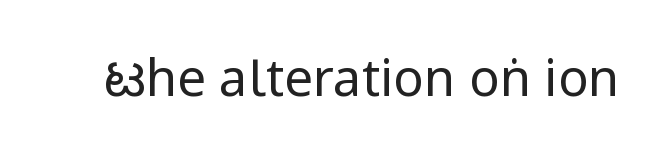
Q: Is the text bold? A: No.
Q: Is the text italic (slanted)? A: No, it is upright.
Q: Is the typeface a serif or a sans-serif typeface? A: Sans-serif.
Q: Is the text underlined? A: No.
Q: Is the spacing between letters normal or unusually wide? A: Normal.
Q: Width (condensed, normal, or wide)? A: Condensed.
Q: Stroke contrast? A: Low.
Q: x-height? A: Large.
Q: Monospaced? A: No.
